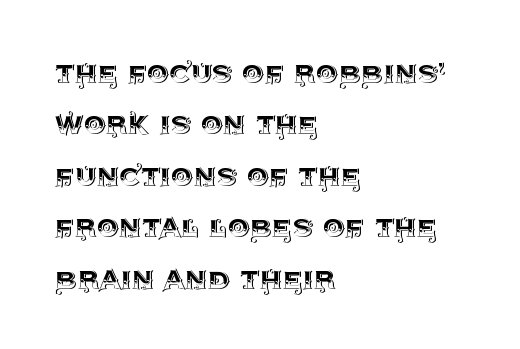
Q: Is the text italic (slanted)? A: No, it is upright.
Q: Is the text underlined? A: No.
Q: How is the paragraph aligned? A: Left-aligned.
Q: Is the spacing between letters normal or unusually wide? A: Normal.
Q: Is the spacing between lines tight, normal or loose? A: Normal.
Q: Width (condensed, normal, or wide)? A: Normal.
Q: x-height? A: Large.
Q: Monospaced? A: No.
